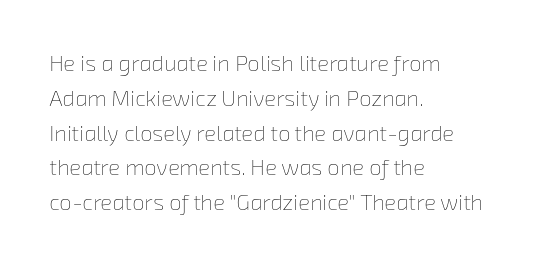
The strokes carry an ordinary text weight at most. Between one letter and the next there's only the usual sliver of space. Bare-footed words on every line. Every row of glyphs begins at an identical x-position on the left. Notice how descenders clear the ascenders below comfortably — that's standard leading.
